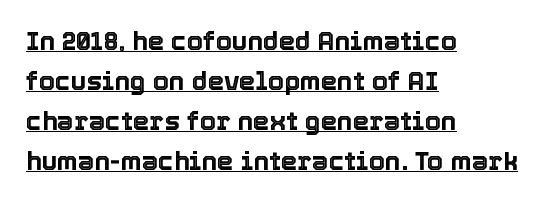
{"italic": "no", "underline": "yes", "align": "left", "line_spacing": "normal", "line_spacing_ratio": 1.54, "letter_spacing": "normal", "letter_spacing_em": 0.0, "glyph_px": 26}
